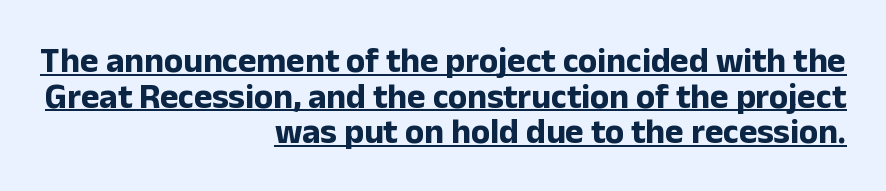
Q: Is the text bold? A: Yes.
Q: Is the text italic (slanted)? A: No, it is upright.
Q: Is the typeface a serif or a sans-serif typeface? A: Sans-serif.
Q: Is the text underlined? A: Yes.
Q: How is the paragraph aligned? A: Right-aligned.
Q: Is the spacing between letters normal or unusually wide? A: Normal.
Q: Is the spacing between lines tight, normal or loose? A: Tight.
Q: Width (condensed, normal, or wide)? A: Normal.
Q: Stroke contrast? A: Low.
Q: x-height? A: Medium.
Q: Monospaced? A: No.
